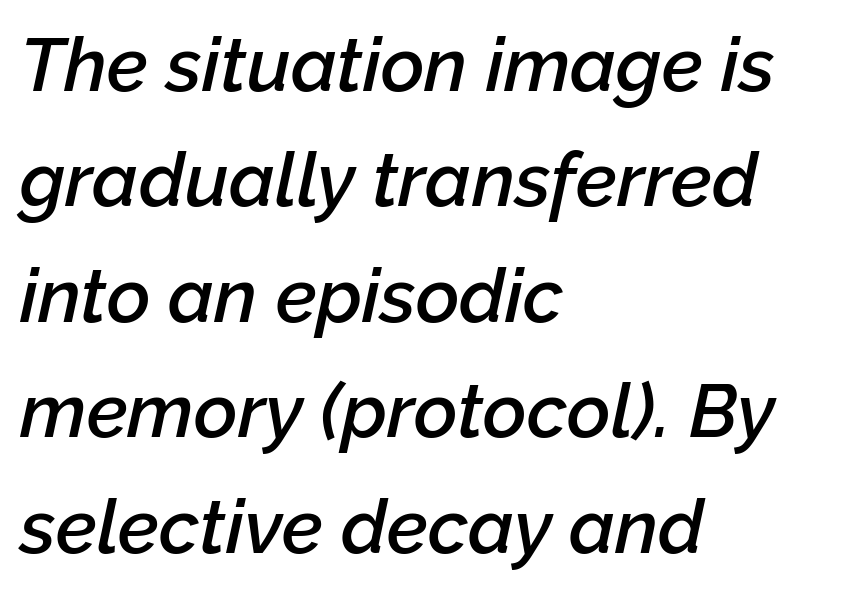
The image shows 75 px semibold type, italic (leaning right); set left-aligned, normal line spacing (1.54x), normal letter spacing, not underlined; low stroke contrast and a medium x-height.
